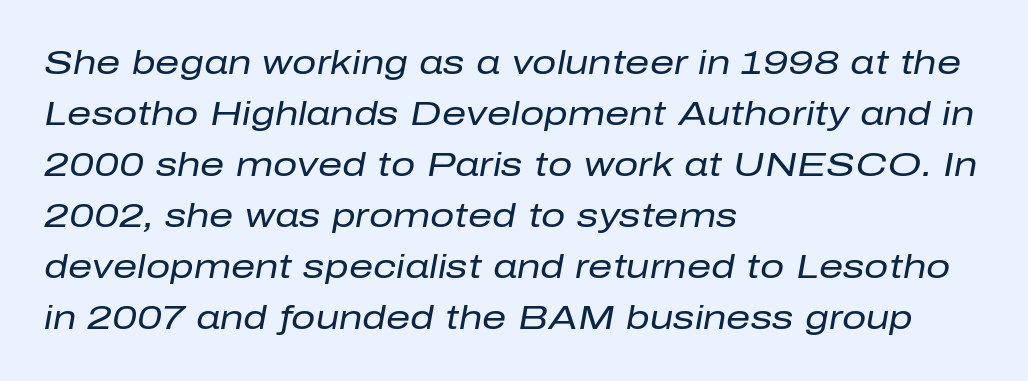
Q: Is the text bold? A: No.
Q: Is the text italic (slanted)? A: Yes, it leans right by about 10 degrees.
Q: Is the text underlined? A: No.
Q: How is the paragraph aligned? A: Left-aligned.
Q: Is the spacing between letters normal or unusually wide? A: Normal.
Q: Is the spacing between lines tight, normal or loose? A: Normal.
Q: Width (condensed, normal, or wide)? A: Normal.
Q: Stroke contrast? A: Low.
Q: x-height? A: Medium.
Q: Monospaced? A: No.
